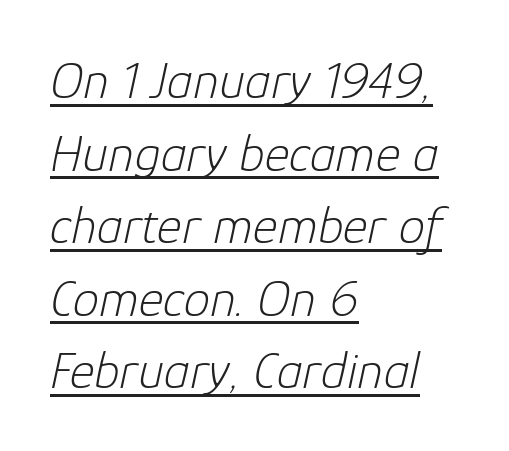
The image shows 53 px light type, italic (leaning right); set left-aligned, normal line spacing (1.37x), normal letter spacing, underlined; low stroke contrast and a medium x-height.
